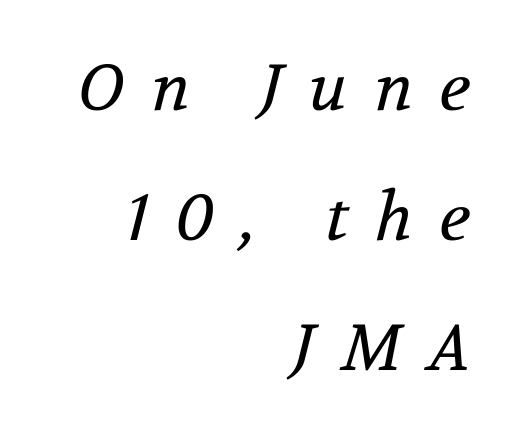
Q: Is the text bold? A: No.
Q: Is the text italic (slanted)? A: Yes, it leans right by about 12 degrees.
Q: Is the typeface a serif or a sans-serif typeface? A: Serif.
Q: Is the text underlined? A: No.
Q: How is the paragraph aligned? A: Right-aligned.
Q: Is the spacing between letters normal or unusually wide? A: Unusually wide.
Q: Is the spacing between lines tight, normal or loose? A: Loose.
Q: Width (condensed, normal, or wide)? A: Normal.
Q: Stroke contrast? A: Medium.
Q: x-height? A: Medium.
Q: Monospaced? A: No.
